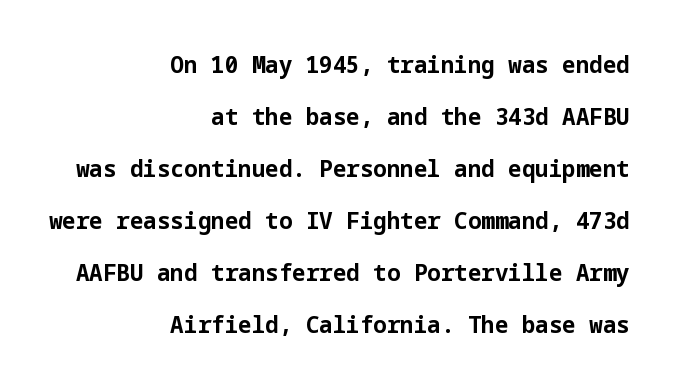
{"italic": "no", "bold": "yes", "underline": "no", "align": "right", "line_spacing": "loose", "line_spacing_ratio": 2.17, "letter_spacing": "normal", "letter_spacing_em": 0.0, "glyph_px": 24}
